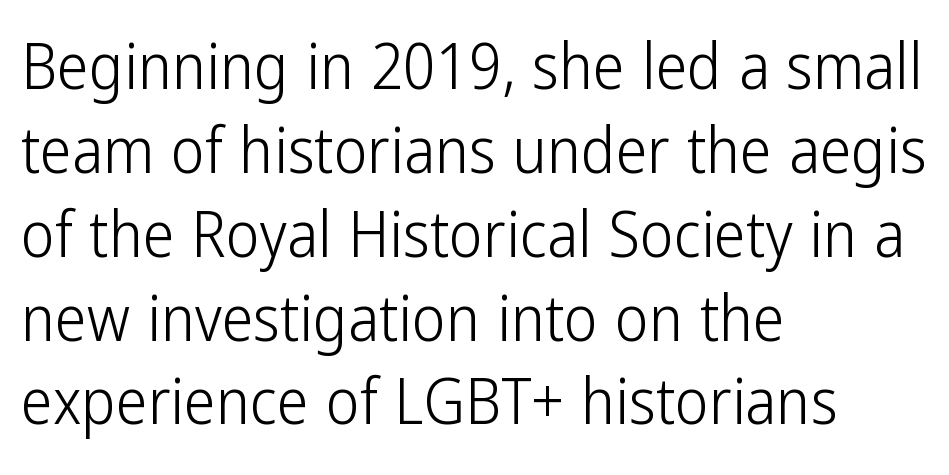
Vertical spacing — default. Weight: regular or lighter. Only glyphs here, with clear space below each row. Spacing between characters is what you'd get straight out of the box. Typeset ragged right — the left edge is the straight one. Type style note: lacks serifs.
